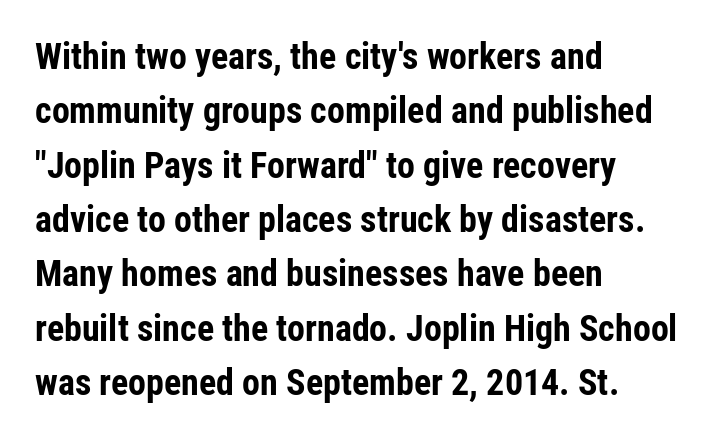
The image shows 36 px bold, condensed sans-serif type, upright; set left-aligned, normal line spacing (1.51x), normal letter spacing, not underlined; low stroke contrast and a medium x-height.
